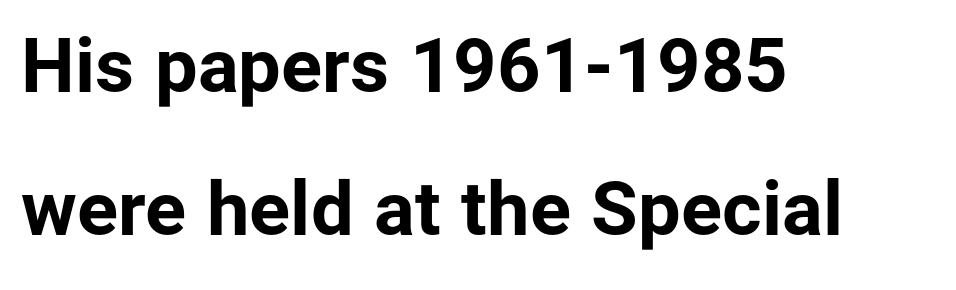
The image shows 76 px bold sans-serif type, upright; set left-aligned, line spacing 1.88x, normal letter spacing, not underlined; low stroke contrast and a medium x-height.
